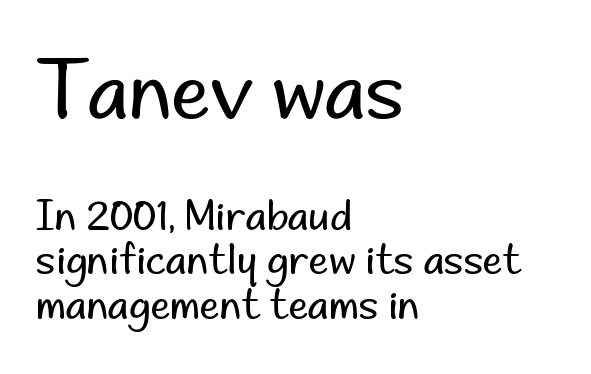
Q: Is the text bold? A: No.
Q: Is the text italic (slanted)? A: No, it is upright.
Q: Is the typeface a serif or a sans-serif typeface? A: Sans-serif.
Q: Is the text underlined? A: No.
Q: How is the paragraph aligned? A: Left-aligned.
Q: Is the spacing between letters normal or unusually wide? A: Normal.
Q: Is the spacing between lines tight, normal or loose? A: Tight.
Q: Which block of text is set in a larger size, the first (top) or the second (bottom)? A: The first (top) one.
Q: Width (condensed, normal, or wide)? A: Normal.
Q: Stroke contrast? A: Low.
Q: x-height? A: Small.
Q: Monospaced? A: No.
